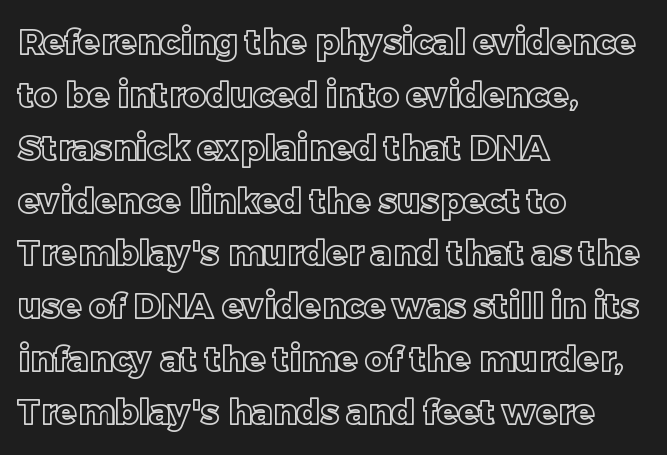
The vertical gap from one line to the next is medium. Character widths vary here, with narrow letters taking less room than wide ones. The letters stand straight up with perfectly vertical stems. One-word summary of the alignment: left.
